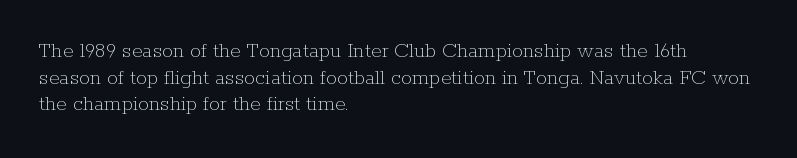
{"italic": "no", "bold": "no", "underline": "no", "align": "left", "line_spacing_ratio": 1.21, "letter_spacing": "normal", "letter_spacing_em": 0.0, "glyph_px": 22}
